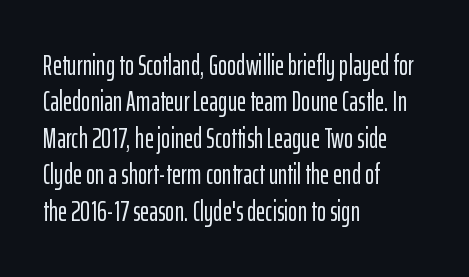
No feet cap the strokes, marking this as sans-serif type. Rule under the text: the space is simply empty. Glyph-to-glyph distance matches everyday printed text. Note the varied advance widths — an 'i' is clearly narrower than an 'm'.
